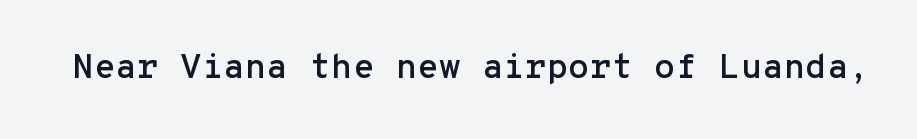
Q: Is the text italic (slanted)? A: No, it is upright.
Q: Is the typeface a serif or a sans-serif typeface? A: Sans-serif.
Q: Is the text underlined? A: No.
Q: Is the spacing between letters normal or unusually wide? A: Normal.
Q: Width (condensed, normal, or wide)? A: Normal.
Q: Stroke contrast? A: Low.
Q: x-height? A: Medium.
Q: Monospaced? A: Yes.
